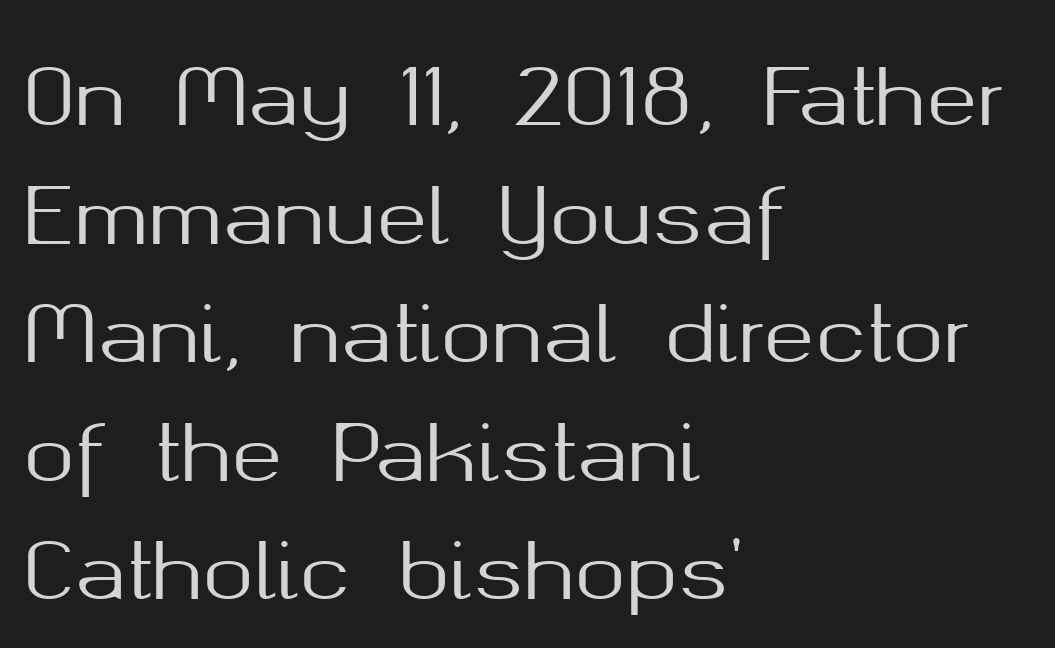
Spacing between characters is what you'd get straight out of the box. No feet cap the strokes, marking this as sans-serif type. Notice how the passage keeps a crisp vertical edge on the left only. Just letters on the line, the space beneath them empty. Regular leading. Character widths vary here, with narrow letters taking less room than wide ones.
